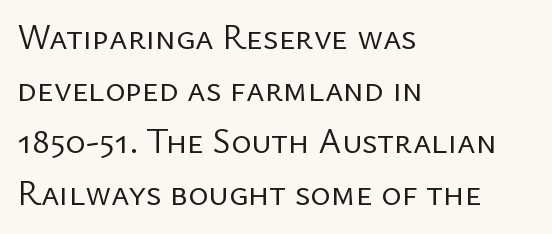
Q: Is the text bold? A: No.
Q: Is the text italic (slanted)? A: No, it is upright.
Q: Is the typeface a serif or a sans-serif typeface? A: Sans-serif.
Q: Is the text underlined? A: No.
Q: How is the paragraph aligned? A: Left-aligned.
Q: Is the spacing between letters normal or unusually wide? A: Normal.
Q: Is the spacing between lines tight, normal or loose? A: Normal.
Q: Width (condensed, normal, or wide)? A: Normal.
Q: Stroke contrast? A: Low.
Q: x-height? A: Medium.
Q: Monospaced? A: No.
